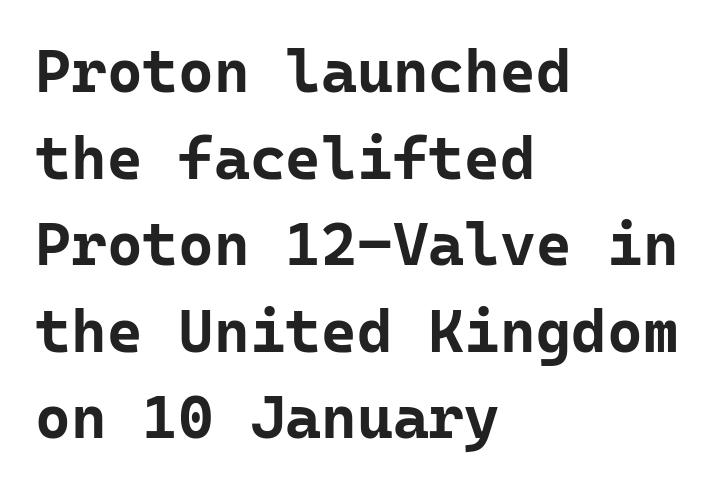
This block has exactly the height ordinary leading produces. Do the characters align in a grid? Yes, the font is monospaced. Do the letters lean? They stand straight. Horizontally, the lines are justified to the leading edge only. You can tell from the bare stems that sans-serif type was used.
